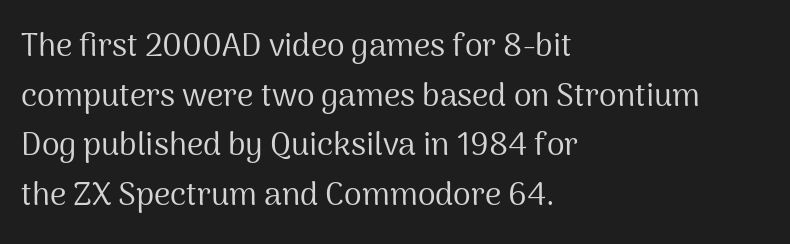
The passage shown is typed in a proportional face where columns would drift. These lines keep a tight, regular rhythm from letter to letter. Reading down the block, your eye returns to a fixed left position each line. Classification — sans serif. The area under the type is left untouched. The block of text has a typical density, with ordinary space between rows.
